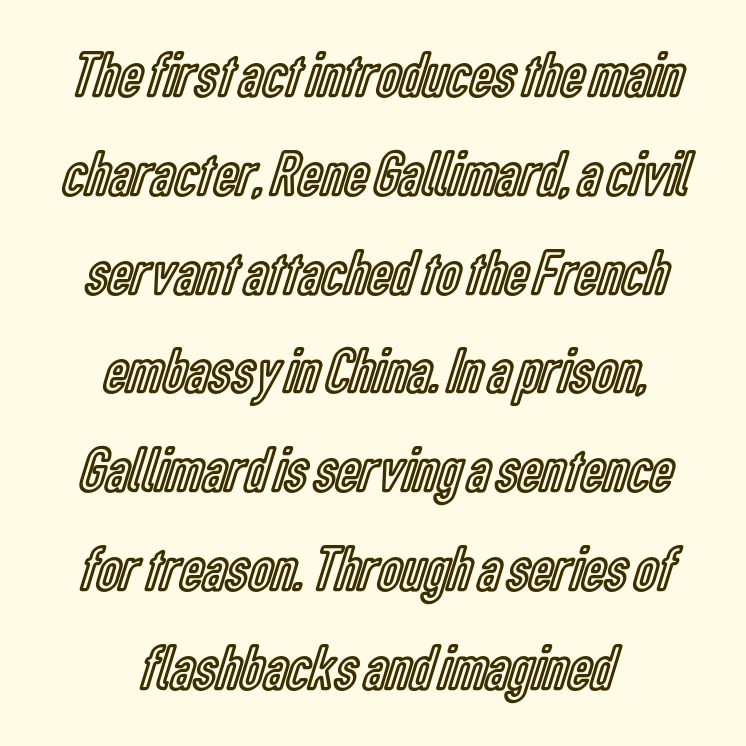
Spacing verdict: proportional, widths tailored to each character. Descenders are the only things crossing below the line. This rendering leaves character spacing at its baseline value. Leftover space on each line is divided equally before and after the words.
